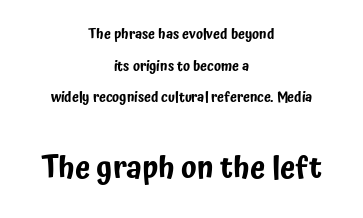
Q: Is the text italic (slanted)? A: No, it is upright.
Q: Is the typeface a serif or a sans-serif typeface? A: Sans-serif.
Q: Is the text underlined? A: No.
Q: How is the paragraph aligned? A: Centered.
Q: Is the spacing between letters normal or unusually wide? A: Normal.
Q: Is the spacing between lines tight, normal or loose? A: Loose.
Q: Which block of text is set in a larger size, the first (top) or the second (bottom)? A: The second (bottom) one.
Q: Width (condensed, normal, or wide)? A: Condensed.
Q: Stroke contrast? A: Low.
Q: x-height? A: Medium.
Q: Monospaced? A: No.
